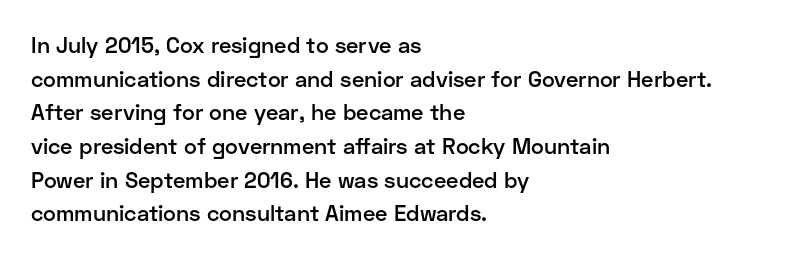
{"italic": "no", "bold": "semi", "underline": "no", "align": "left", "line_spacing": "normal", "line_spacing_ratio": 1.53, "letter_spacing": "normal", "letter_spacing_em": 0.0, "glyph_px": 22}
